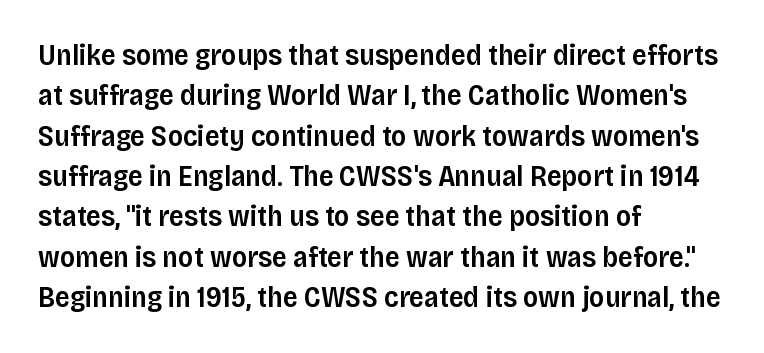
{"serif": "no", "italic": "no", "bold": "semi", "weight": "semibold", "width": "normal", "stroke_contrast": "low", "x_height": "large", "monospaced": "no", "underline": "no", "align": "left", "line_spacing": "normal", "line_spacing_ratio": 1.39, "letter_spacing": "normal", "letter_spacing_em": 0.0, "glyph_px": 29}
